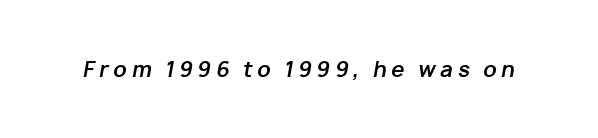
Q: Is the text bold? A: Yes.
Q: Is the text italic (slanted)? A: Yes, it leans right by about 10 degrees.
Q: Is the text underlined? A: No.
Q: Is the spacing between letters normal or unusually wide? A: Unusually wide.
